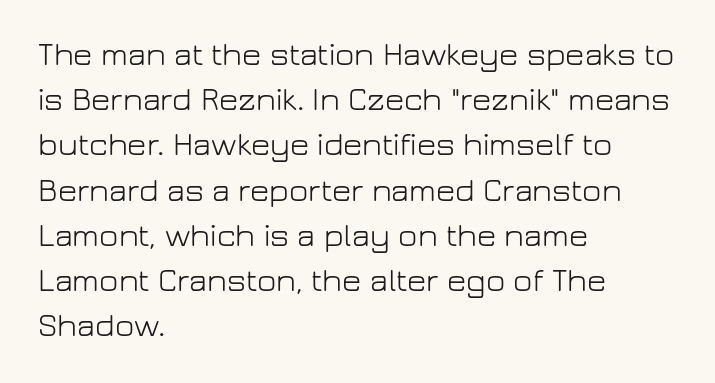
Q: Is the text bold? A: No.
Q: Is the text italic (slanted)? A: No, it is upright.
Q: Is the typeface a serif or a sans-serif typeface? A: Sans-serif.
Q: Is the text underlined? A: No.
Q: How is the paragraph aligned? A: Left-aligned.
Q: Is the spacing between letters normal or unusually wide? A: Normal.
Q: Is the spacing between lines tight, normal or loose? A: Normal.
Q: Width (condensed, normal, or wide)? A: Normal.
Q: Stroke contrast? A: Low.
Q: x-height? A: Medium.
Q: Monospaced? A: No.
